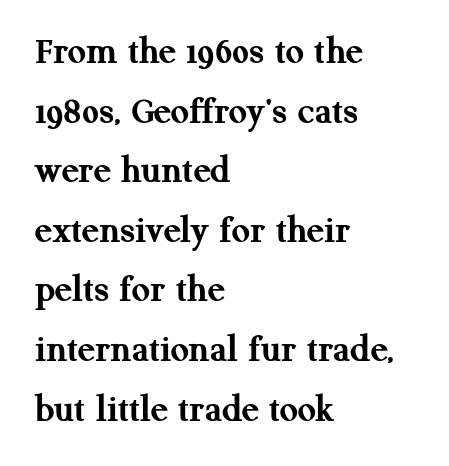
{"serif": "yes", "italic": "no", "bold": "yes", "weight": "semibold", "width": "normal", "stroke_contrast": "medium", "x_height": "medium", "monospaced": "no", "underline": "no", "align": "left", "line_spacing": "normal", "line_spacing_ratio": 1.49, "letter_spacing": "normal", "letter_spacing_em": 0.0, "glyph_px": 40}
